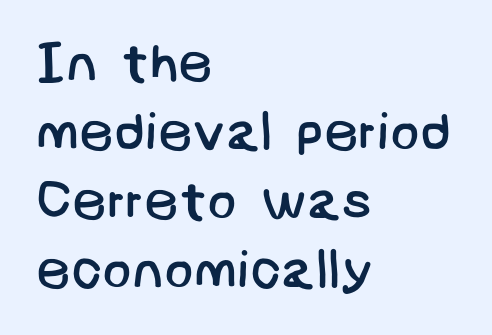
The image shows 54 px regular-weight sans-serif type; set left-aligned, normal line spacing (1.28x), normal letter spacing, not underlined; low stroke contrast and a large x-height.
